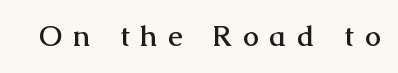
Q: Is the text bold? A: Yes.
Q: Is the text italic (slanted)? A: No, it is upright.
Q: Is the typeface a serif or a sans-serif typeface? A: Serif.
Q: Is the text underlined? A: No.
Q: Is the spacing between letters normal or unusually wide? A: Unusually wide.
Q: Width (condensed, normal, or wide)? A: Normal.
Q: Stroke contrast? A: Medium.
Q: x-height? A: Medium.
Q: Monospaced? A: No.
